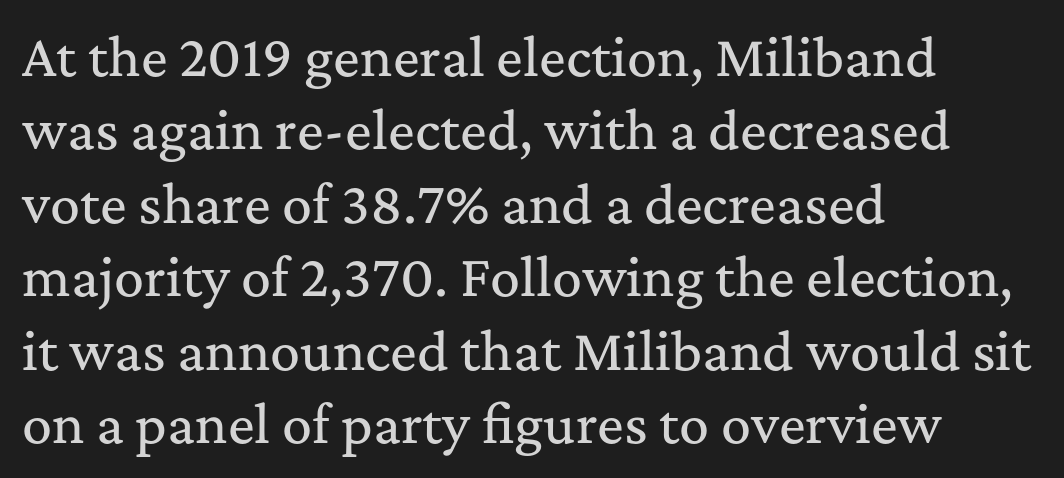
Normally led — the rows are evenly, conventionally spaced. The words here are not underlined. The ragged edge is on the right, which tells us the setting is flush left. Italic: no, the glyphs are upright roman.
